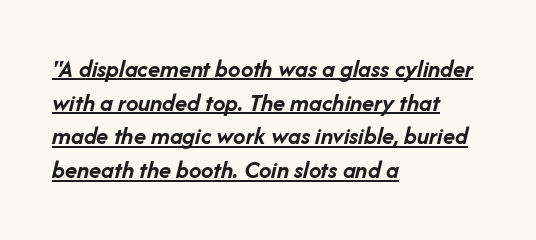
Caption: multi-line text, flush left, ragged right. An italicized treatment has been applied to the whole sample. Rows of type keep a routine distance in the vertical direction. Caption: lettering with a line underneath. Notice how thick the strokes are: this is what a full bold looks like. Honestly, the letter spacing is just normal — you wouldn't notice it.
